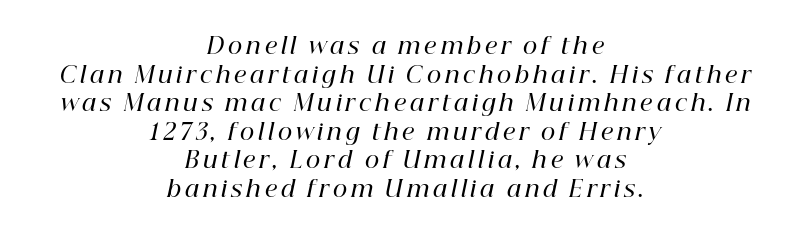
The image shows 22 px text type, italic (leaning right); set centered, normal line spacing (1.3x), not underlined.
